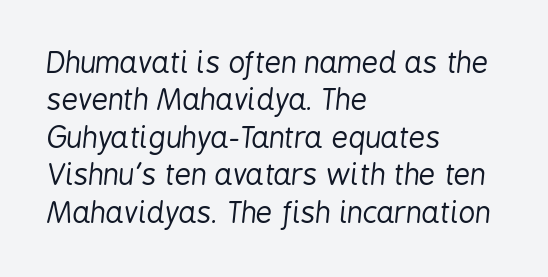
Q: Is the text bold? A: No.
Q: Is the text italic (slanted)? A: Yes, it leans right by about 6 degrees.
Q: Is the text underlined? A: No.
Q: How is the paragraph aligned? A: Left-aligned.
Q: Is the spacing between letters normal or unusually wide? A: Normal.
Q: Is the spacing between lines tight, normal or loose? A: Normal.
Q: Width (condensed, normal, or wide)? A: Condensed.
Q: Stroke contrast? A: Low.
Q: x-height? A: Medium.
Q: Monospaced? A: No.
